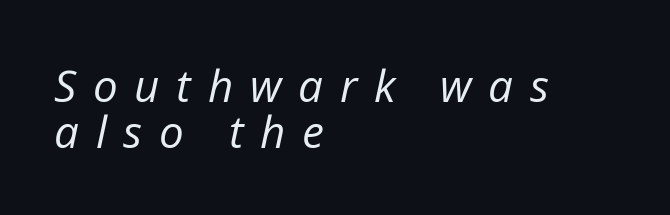
{"italic": "yes", "lean": "right", "slant_degrees": 12, "bold": "no", "weight": "regular", "width": "normal", "stroke_contrast": "low", "x_height": "medium", "monospaced": "no", "underline": "no", "align": "left", "line_spacing": "tight", "line_spacing_ratio": 1.04, "letter_spacing": "wide", "letter_spacing_em": 0.38, "glyph_px": 44}
